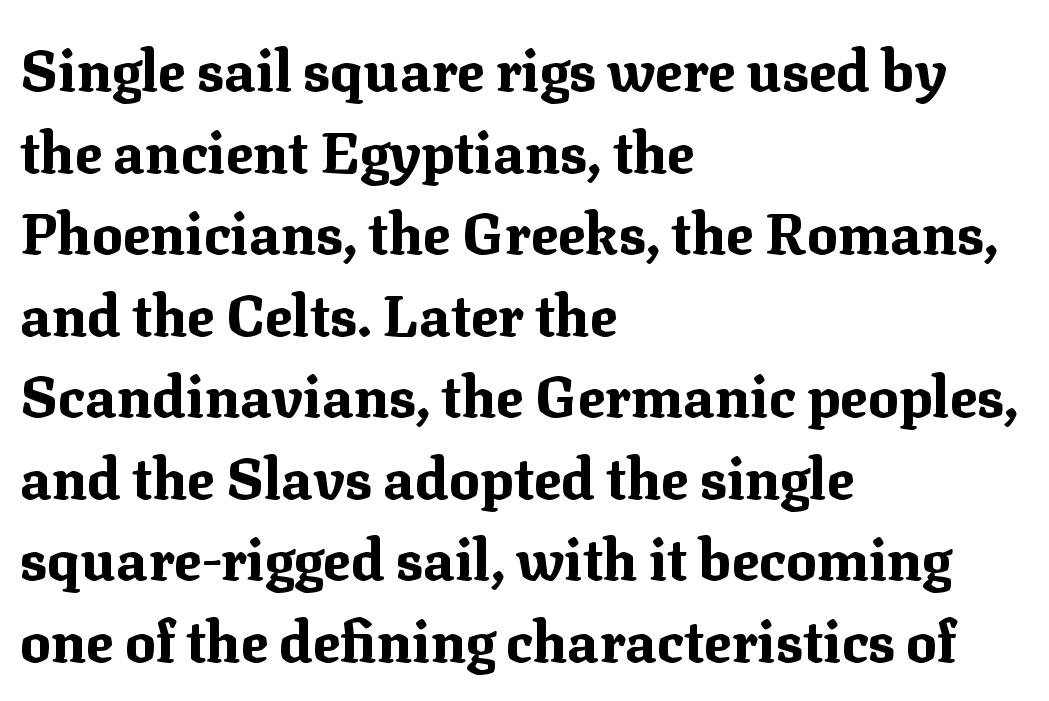
{"serif": "yes", "italic": "no", "bold": "yes", "weight": "bold", "width": "normal", "stroke_contrast": "medium", "x_height": "medium", "monospaced": "no", "underline": "no", "align": "left", "line_spacing": "normal", "line_spacing_ratio": 1.43, "letter_spacing": "normal", "letter_spacing_em": 0.0, "glyph_px": 57}
